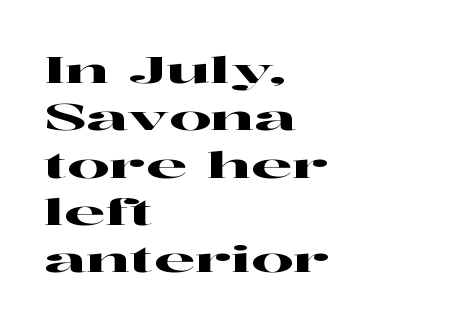
{"serif": "yes", "italic": "no", "width": "wide", "stroke_contrast": "high", "x_height": "medium", "monospaced": "no", "underline": "no", "align": "left", "line_spacing": "normal", "line_spacing_ratio": 1.28, "letter_spacing": "normal", "letter_spacing_em": 0.0, "glyph_px": 37}
